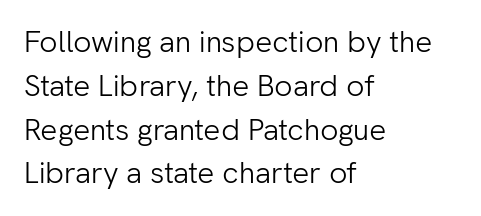
{"serif": "no", "italic": "no", "bold": "no", "weight": "light", "width": "normal", "stroke_contrast": "low", "x_height": "medium", "monospaced": "no", "underline": "no", "align": "left", "line_spacing": "normal", "line_spacing_ratio": 1.46, "letter_spacing": "normal", "letter_spacing_em": 0.0, "glyph_px": 30}
